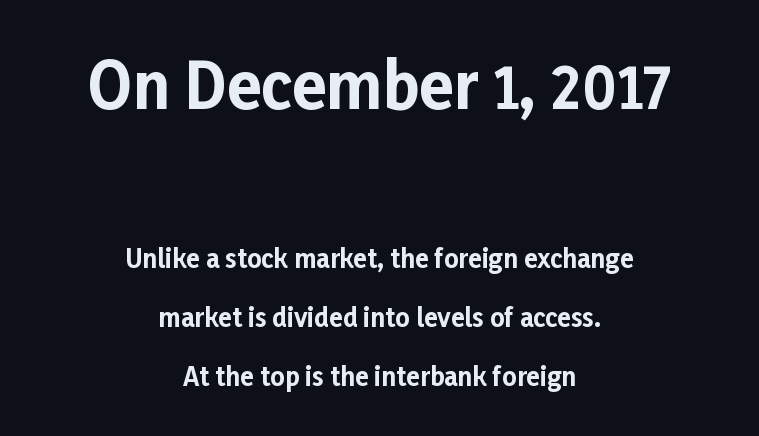
{"serif": "no", "italic": "no", "bold": "yes", "weight": "bold", "width": "normal", "stroke_contrast": "low", "x_height": "medium", "monospaced": "no", "underline": "no", "align": "center", "line_spacing": "loose", "line_spacing_ratio": 2.36, "letter_spacing": "normal", "letter_spacing_em": 0.0, "larger_block": "first", "size_ratio": 2.52, "glyph_px": 63}
